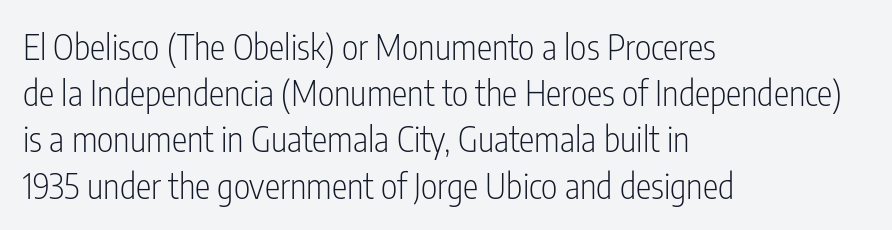
The image shows 35 px light, condensed sans-serif type, upright; set left-aligned, normal line spacing (1.32x), normal letter spacing, not underlined; low stroke contrast and a medium x-height.
